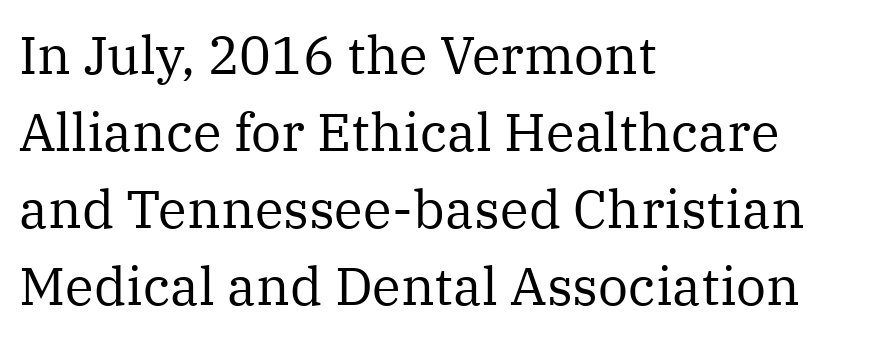
The image shows 53 px regular-weight serif type, upright; set left-aligned, normal line spacing (1.45x), normal letter spacing, not underlined; medium stroke contrast and a medium x-height.
